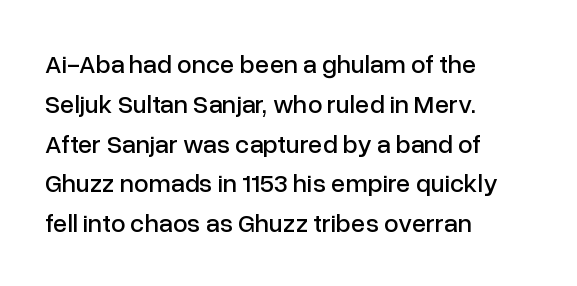
Q: Is the text italic (slanted)? A: No, it is upright.
Q: Is the text underlined? A: No.
Q: How is the paragraph aligned? A: Left-aligned.
Q: Is the spacing between letters normal or unusually wide? A: Normal.
Q: Is the spacing between lines tight, normal or loose? A: Normal.
